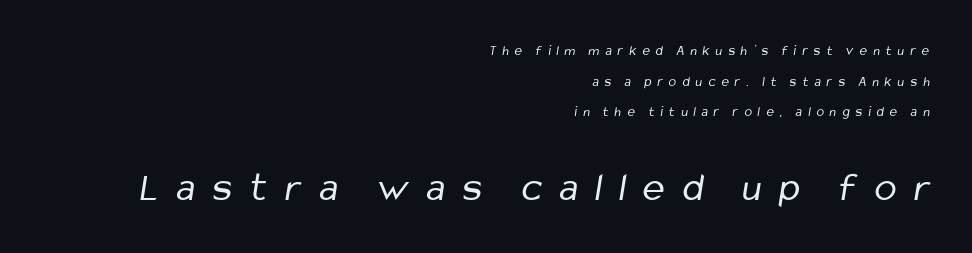
The image shows 41 px regular-weight, condensed sans-serif type; set right-aligned, loose line spacing (2.18x), unusually wide letter spacing (+0.43 em), not underlined; the second (bottom) block is 2.93x larger; low stroke contrast and a medium x-height.
